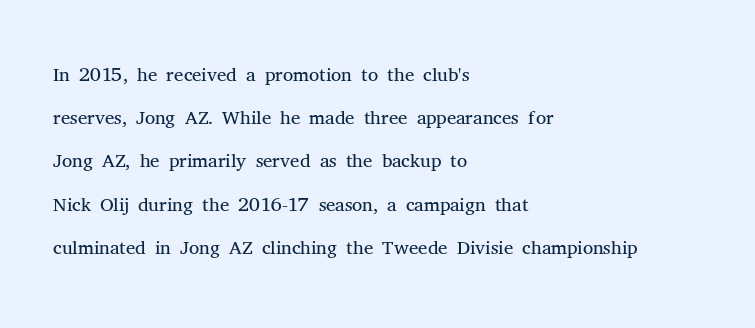
Q: Is the text bold? A: No.
Q: Is the text italic (slanted)? A: No, it is upright.
Q: Is the typeface a serif or a sans-serif typeface? A: Serif.
Q: Is the text underlined? A: No.
Q: How is the paragraph aligned? A: Left-aligned.
Q: Is the spacing between letters normal or unusually wide? A: Normal.
Q: Is the spacing between lines tight, normal or loose? A: Normal.
Q: Width (condensed, normal, or wide)? A: Normal.
Q: Stroke contrast? A: Medium.
Q: x-height? A: Medium.
Q: Monospaced? A: No.
